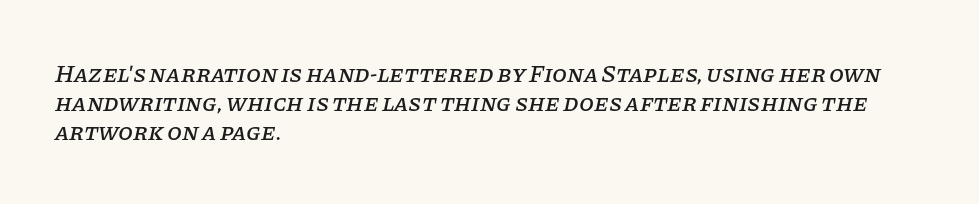
Q: Is the text italic (slanted)? A: Yes, it leans right by about 11 degrees.
Q: Is the text underlined? A: No.
Q: How is the paragraph aligned? A: Left-aligned.
Q: Is the spacing between letters normal or unusually wide? A: Normal.
